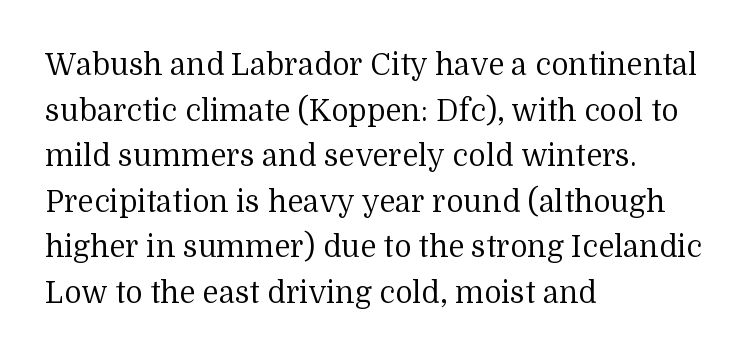
{"serif": "yes", "italic": "no", "bold": "no", "weight": "regular", "width": "normal", "stroke_contrast": "medium", "x_height": "medium", "monospaced": "no", "underline": "no", "align": "left", "line_spacing": "normal", "line_spacing_ratio": 1.52, "letter_spacing": "normal", "letter_spacing_em": 0.0, "glyph_px": 30}
